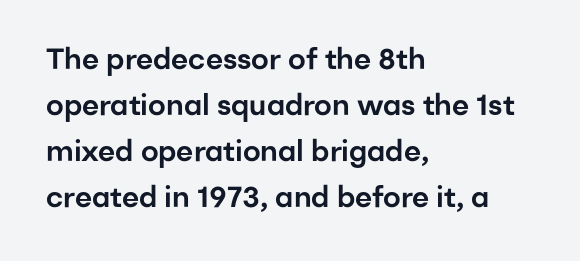
{"serif": "no", "italic": "no", "width": "normal", "stroke_contrast": "low", "x_height": "medium", "monospaced": "no", "underline": "no", "align": "left", "line_spacing": "normal", "line_spacing_ratio": 1.59, "letter_spacing": "normal", "letter_spacing_em": 0.0, "glyph_px": 29}
